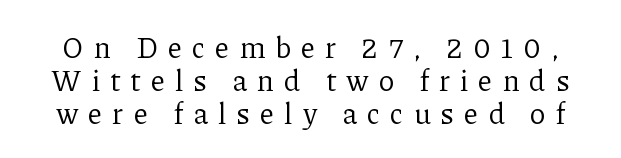
Students, note that the glyphs here are deliberately spaced far apart. These lines huddle together more closely than default settings would place them. The area under the type is left untouched. These lines were composed using upright roman letters.
